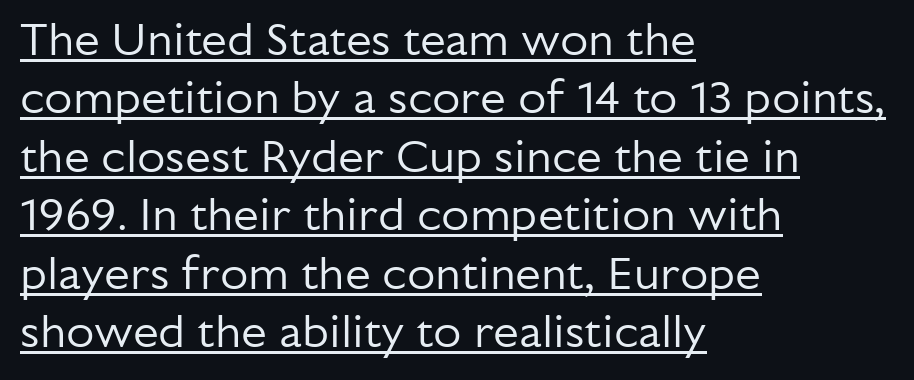
The image shows 46 px regular-weight sans-serif type, upright; set left-aligned, normal line spacing (1.27x), normal letter spacing, underlined; low stroke contrast and a medium x-height.
